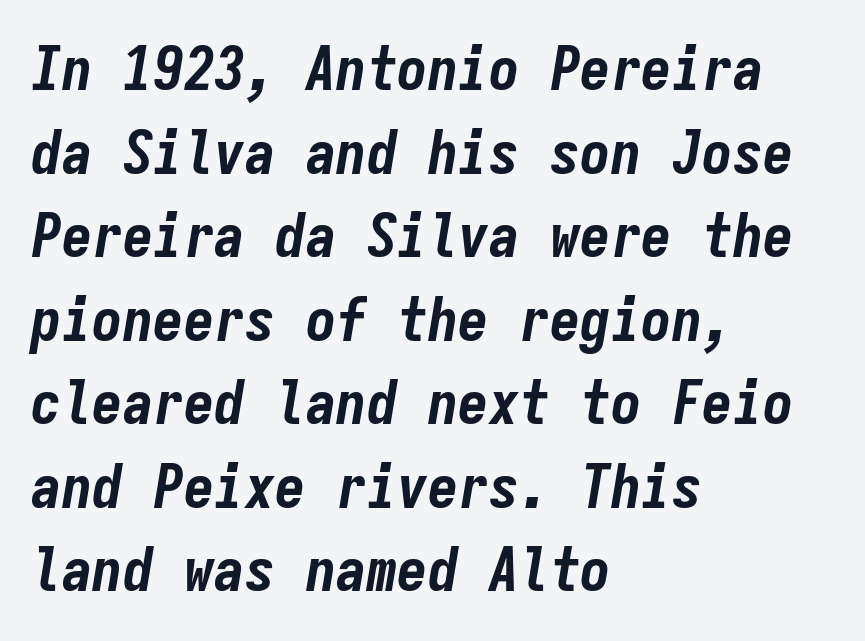
Vertical spacing — default. Do the characters align in a grid? Yes, the font is monospaced. In CSS terms this would be text-align: left. Descender tails drop into unmarked territory. The font's italic variant was chosen for this text.
